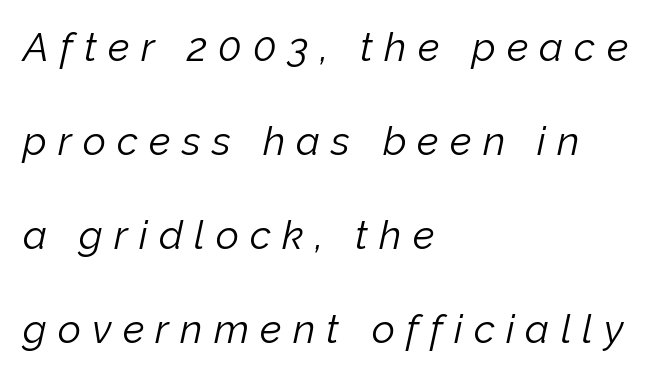
The image shows 40 px light type, italic (leaning right); set left-aligned, loose line spacing (2.35x), unusually wide letter spacing (+0.28 em), not underlined; low stroke contrast and a medium x-height.
